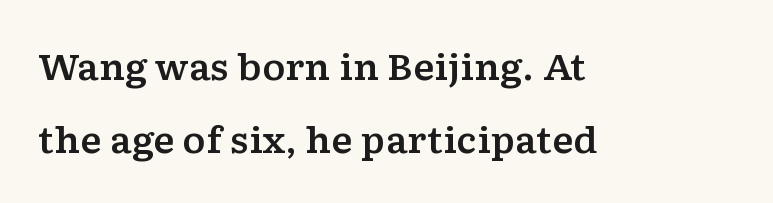
The image shows 35 px wide serif type, upright; set left-aligned, loose line spacing (2.1x), normal letter spacing, not underlined; low stroke contrast and a medium x-height.
